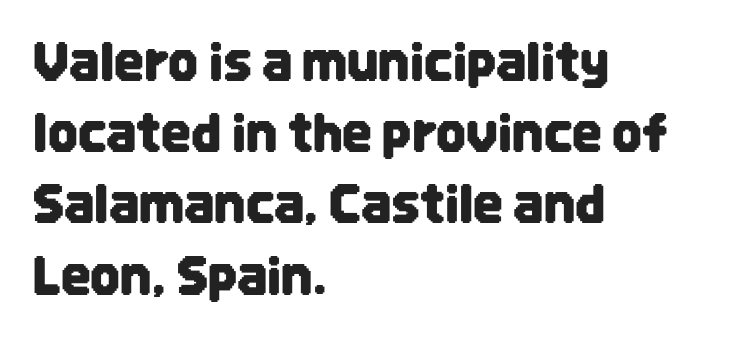
Q: Is the text italic (slanted)? A: No, it is upright.
Q: Is the typeface a serif or a sans-serif typeface? A: Sans-serif.
Q: Is the text underlined? A: No.
Q: How is the paragraph aligned? A: Left-aligned.
Q: Is the spacing between letters normal or unusually wide? A: Normal.
Q: Is the spacing between lines tight, normal or loose? A: Normal.
Q: Width (condensed, normal, or wide)? A: Condensed.
Q: Stroke contrast? A: Low.
Q: x-height? A: Large.
Q: Monospaced? A: No.
